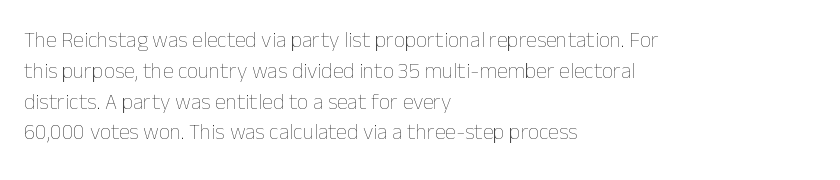
Q: Is the text bold? A: No.
Q: Is the text italic (slanted)? A: No, it is upright.
Q: Is the text underlined? A: No.
Q: How is the paragraph aligned? A: Left-aligned.
Q: Is the spacing between letters normal or unusually wide? A: Normal.
Q: Is the spacing between lines tight, normal or loose? A: Normal.
